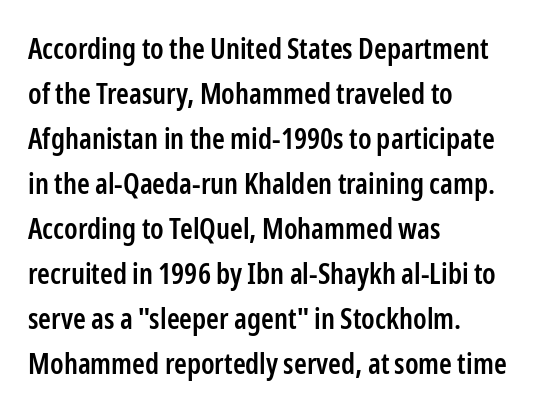
The image shows 29 px semibold, condensed sans-serif type, upright; set left-aligned, normal line spacing (1.55x), normal letter spacing, not underlined; low stroke contrast and a medium x-height.
